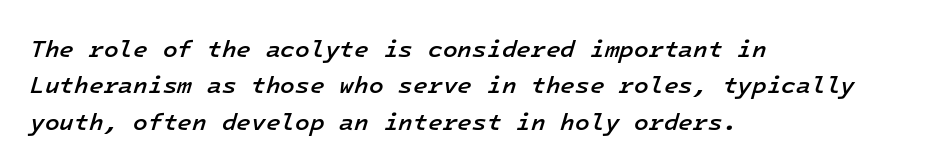
{"italic": "yes", "lean": "right", "slant_degrees": 16, "bold": "semi", "underline": "no", "align": "left", "line_spacing": "normal", "line_spacing_ratio": 1.52, "letter_spacing": "normal", "letter_spacing_em": 0.0, "glyph_px": 24}
